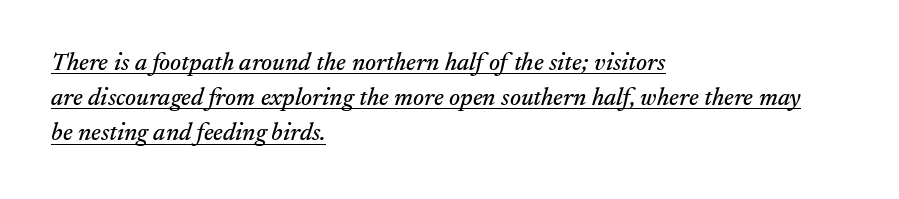
The tracking reads as untouched default to a designer's eye. The lines in this sample share a left origin and differ only in where they stop. Glance below the letters and you will spot a drawn line. An italicized treatment has been applied to the whole sample.
